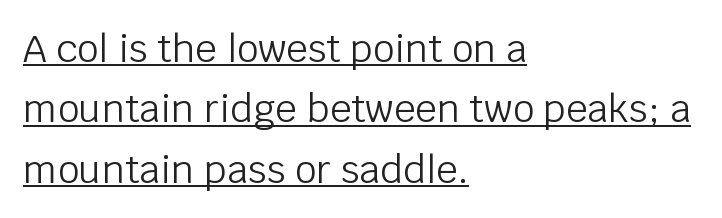
Q: Is the text bold? A: No.
Q: Is the text italic (slanted)? A: No, it is upright.
Q: Is the typeface a serif or a sans-serif typeface? A: Sans-serif.
Q: Is the text underlined? A: Yes.
Q: How is the paragraph aligned? A: Left-aligned.
Q: Is the spacing between letters normal or unusually wide? A: Normal.
Q: Is the spacing between lines tight, normal or loose? A: Normal.
Q: Width (condensed, normal, or wide)? A: Normal.
Q: Stroke contrast? A: Low.
Q: x-height? A: Large.
Q: Monospaced? A: No.
